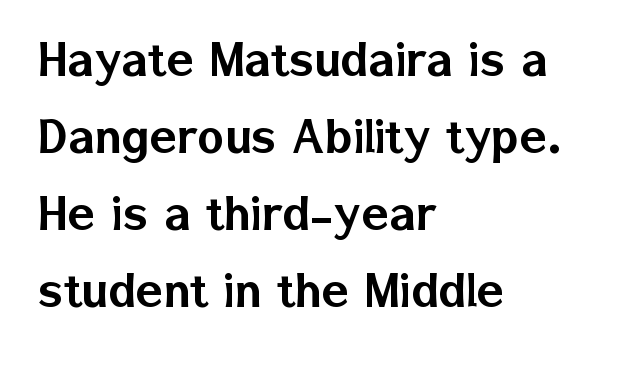
Q: Is the text italic (slanted)? A: No, it is upright.
Q: Is the typeface a serif or a sans-serif typeface? A: Sans-serif.
Q: Is the text underlined? A: No.
Q: How is the paragraph aligned? A: Left-aligned.
Q: Is the spacing between letters normal or unusually wide? A: Normal.
Q: Is the spacing between lines tight, normal or loose? A: Normal.
Q: Width (condensed, normal, or wide)? A: Normal.
Q: Stroke contrast? A: Low.
Q: x-height? A: Medium.
Q: Monospaced? A: No.
